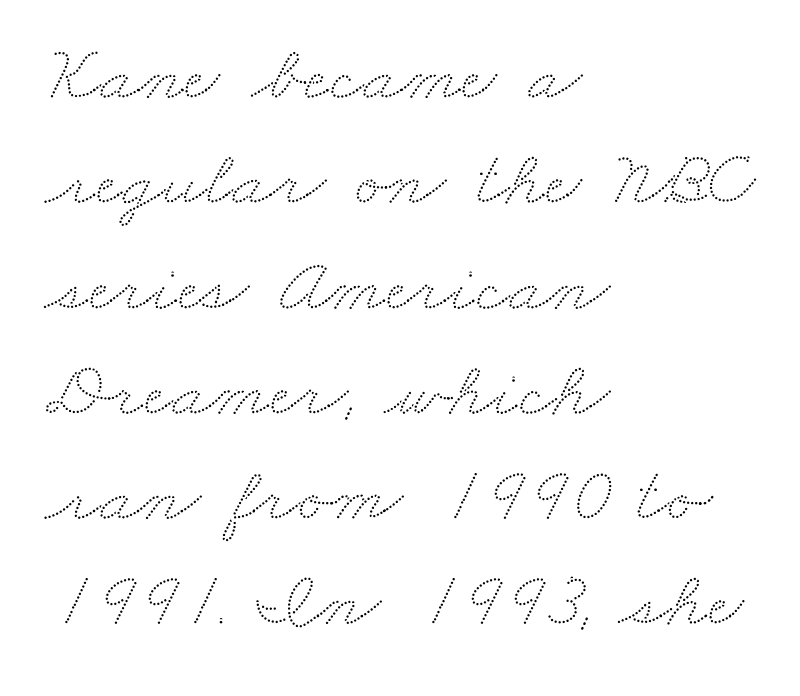
{"width": "wide", "stroke_contrast": "low", "x_height": "small", "monospaced": "no", "underline": "no", "align": "left", "line_spacing": "normal", "line_spacing_ratio": 1.35, "letter_spacing": "normal", "letter_spacing_em": 0.0, "glyph_px": 78}
